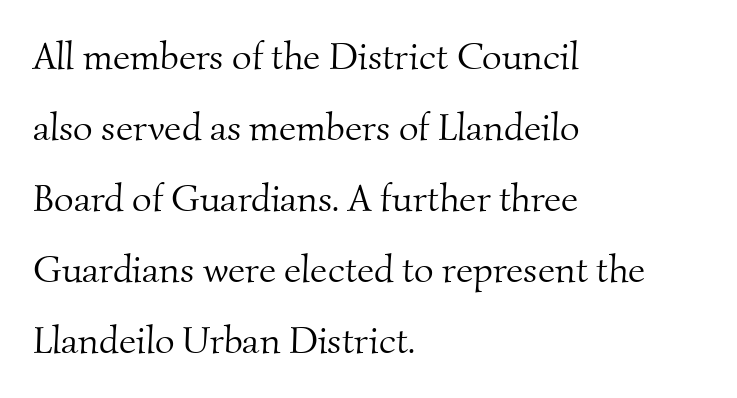
The gaps between neighbouring characters are ordinary and unremarkable. Nobody drew a line under any word here. A typesetter would call this proportional, since set widths differ per character. Serif or sans? Serif — the stroke terminals have little feet. All the whitespace from short lines collects on the right.
